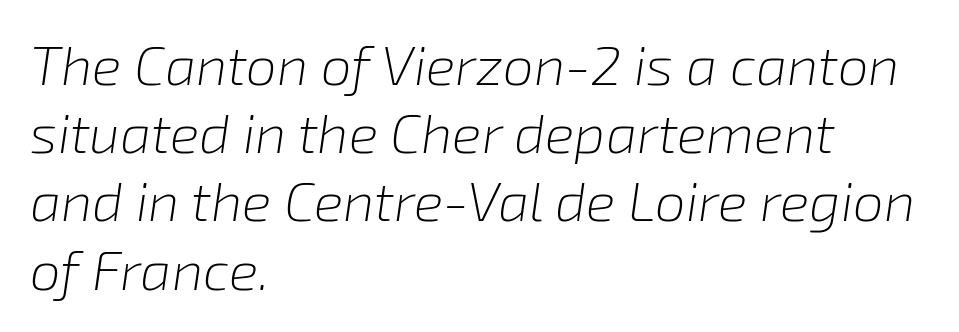
The image shows 55 px light type, italic (leaning right); set left-aligned, line spacing 1.24x, normal letter spacing, not underlined; low stroke contrast and a medium x-height.
